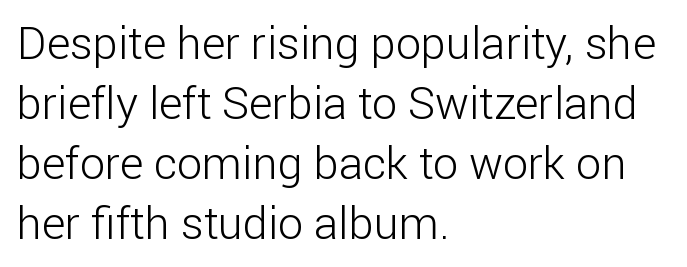
The image shows 45 px light sans-serif type, upright; set left-aligned, normal line spacing (1.33x), normal letter spacing, not underlined; low stroke contrast and a medium x-height.
